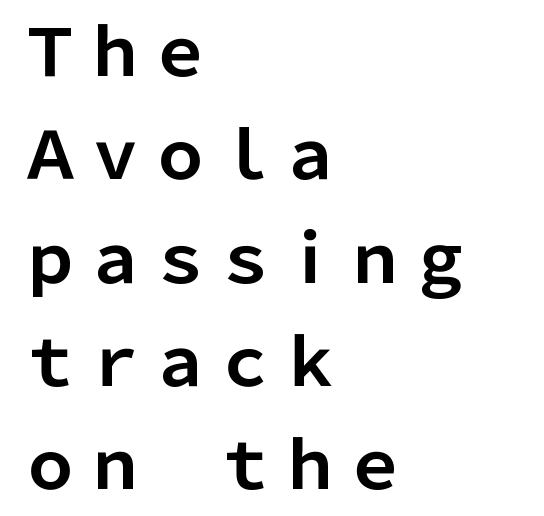
Q: Is the text bold? A: Yes.
Q: Is the text italic (slanted)? A: No, it is upright.
Q: Is the typeface a serif or a sans-serif typeface? A: Sans-serif.
Q: Is the text underlined? A: No.
Q: How is the paragraph aligned? A: Left-aligned.
Q: Is the spacing between letters normal or unusually wide? A: Normal.
Q: Is the spacing between lines tight, normal or loose? A: Normal.
Q: Width (condensed, normal, or wide)? A: Normal.
Q: Stroke contrast? A: Low.
Q: x-height? A: Medium.
Q: Monospaced? A: No.
